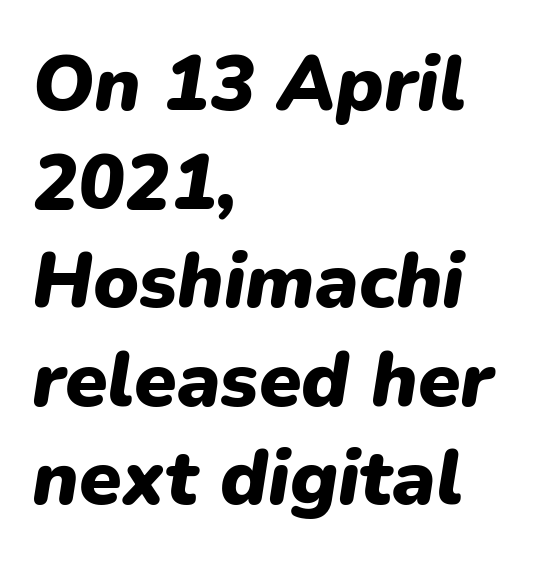
Leading matches the norm, producing a regular column. The face used here is proportionally spaced, like ordinary book or web type. Notice how thick the strokes are: this is what a full bold looks like. Compared with typical body copy, the letter spacing here is the same. Short and long lines alike share a common starting point at left.
